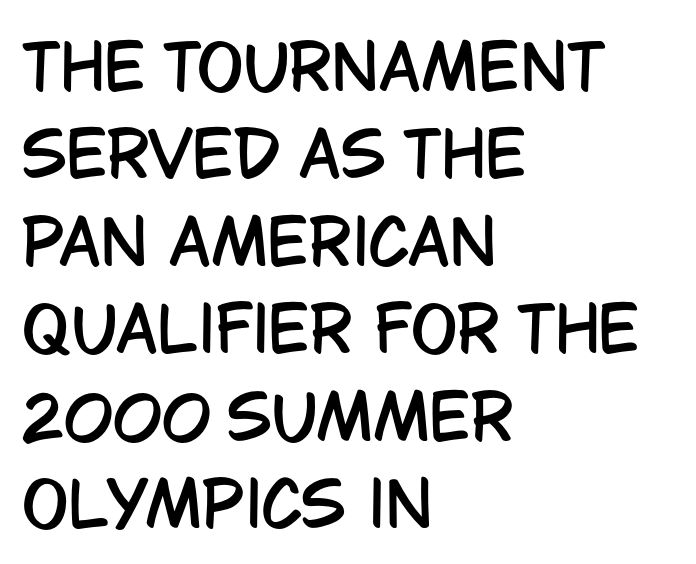
The image shows 62 px condensed sans-serif type, upright; set left-aligned, normal line spacing (1.41x), normal letter spacing, not underlined; low stroke contrast and a large x-height.
